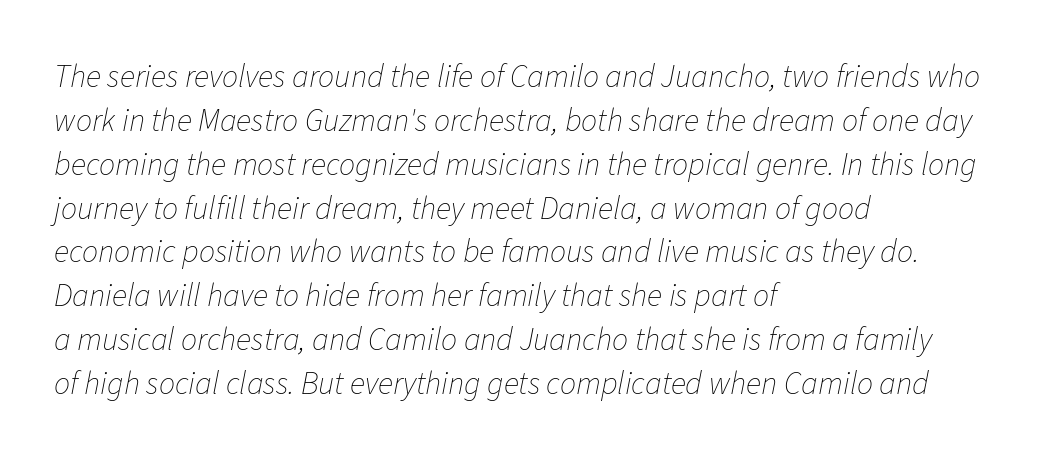
Italic? Definitely — the glyphs are oblique. The passage shown has conventional tracking throughout. The block of text has a typical density, with ordinary space between rows. Stroke mass is kept to a normal reading level or below.
